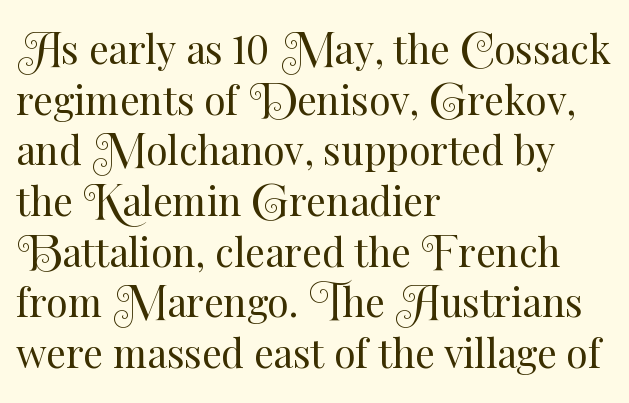
Q: Is the text bold? A: No.
Q: Is the text italic (slanted)? A: No, it is upright.
Q: Is the text underlined? A: No.
Q: How is the paragraph aligned? A: Left-aligned.
Q: Is the spacing between letters normal or unusually wide? A: Normal.
Q: Is the spacing between lines tight, normal or loose? A: Normal.
Q: Width (condensed, normal, or wide)? A: Normal.
Q: Stroke contrast? A: Medium.
Q: x-height? A: Small.
Q: Monospaced? A: No.
